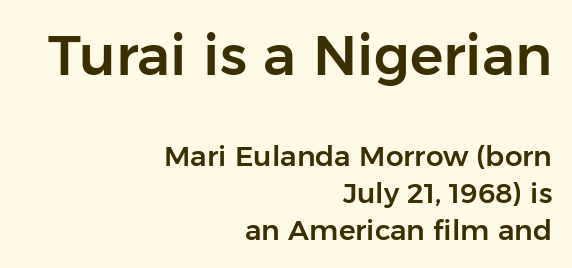
Q: Is the text italic (slanted)? A: No, it is upright.
Q: Is the typeface a serif or a sans-serif typeface? A: Sans-serif.
Q: Is the text underlined? A: No.
Q: How is the paragraph aligned? A: Right-aligned.
Q: Is the spacing between letters normal or unusually wide? A: Normal.
Q: Is the spacing between lines tight, normal or loose? A: Normal.
Q: Which block of text is set in a larger size, the first (top) or the second (bottom)? A: The first (top) one.
Q: Width (condensed, normal, or wide)? A: Normal.
Q: Stroke contrast? A: Low.
Q: x-height? A: Medium.
Q: Monospaced? A: No.
